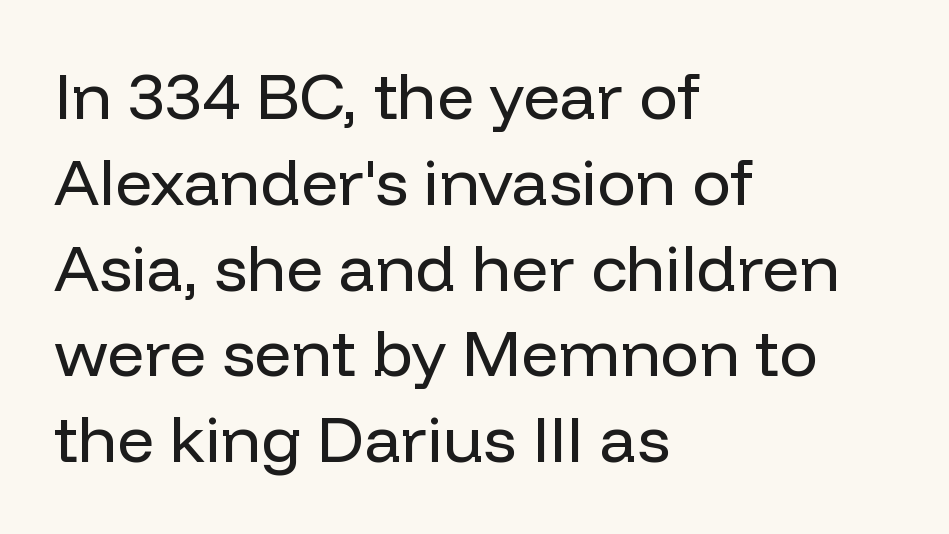
{"serif": "no", "italic": "no", "bold": "no", "weight": "regular", "width": "normal", "stroke_contrast": "low", "x_height": "medium", "monospaced": "no", "underline": "no", "align": "left", "line_spacing": "normal", "line_spacing_ratio": 1.32, "letter_spacing": "normal", "letter_spacing_em": 0.0, "glyph_px": 65}
